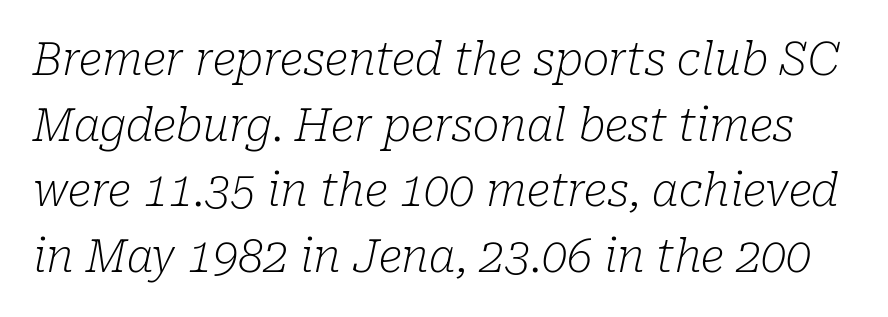
Is this a heavy cut? Hardly; it is regular or lighter. Classification — serif. A typesetter would call this leading conventional body-copy spacing. Just letters on the line, the space beneath them empty. These lines are rendered in a variable-pitch font.
